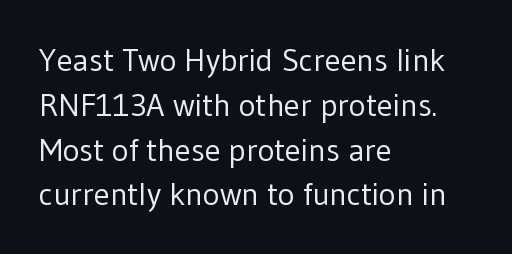
Do the characters align in a grid? No, the font is proportional. Leading matches the norm, producing a regular column. The ragged edge is on the right, which tells us the setting is flush left. Ink coverage per letter is moderate at most. Honestly, the letter spacing is just normal — you wouldn't notice it. Nope, no serifs anywhere on these letters.
